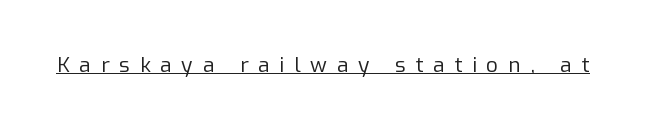
Compared with undecorated copy, this sample adds a rule below the words. Short note: letters widely spaced. The typeface has the unassuming heft of standard copy or less. The font's upright variant was chosen for this text.
